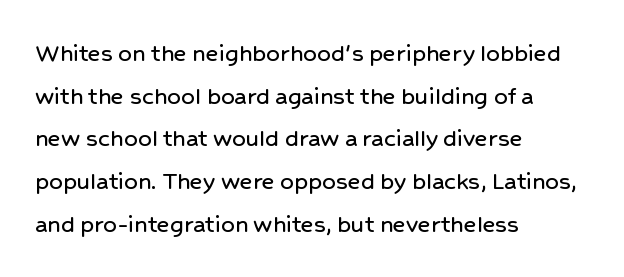
{"italic": "no", "underline": "no", "align": "left", "line_spacing": "normal", "line_spacing_ratio": 1.58, "letter_spacing": "normal", "letter_spacing_em": 0.0, "glyph_px": 27}
